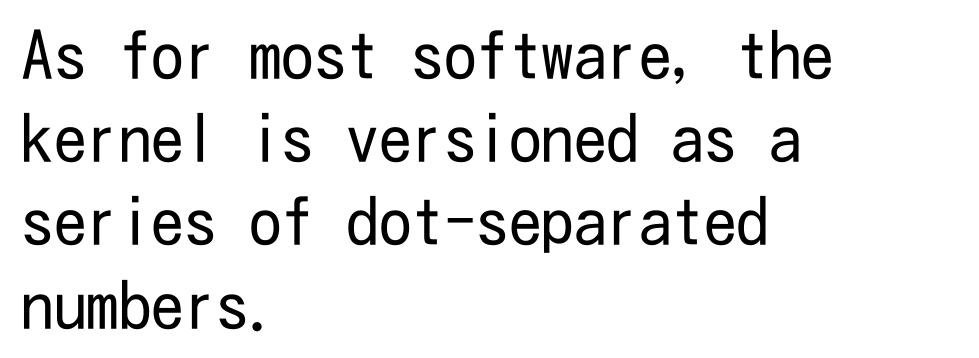
Q: Is the text bold? A: No.
Q: Is the text italic (slanted)? A: No, it is upright.
Q: Is the typeface a serif or a sans-serif typeface? A: Sans-serif.
Q: Is the text underlined? A: No.
Q: How is the paragraph aligned? A: Left-aligned.
Q: Is the spacing between letters normal or unusually wide? A: Normal.
Q: Is the spacing between lines tight, normal or loose? A: Normal.
Q: Width (condensed, normal, or wide)? A: Condensed.
Q: Stroke contrast? A: Low.
Q: x-height? A: Medium.
